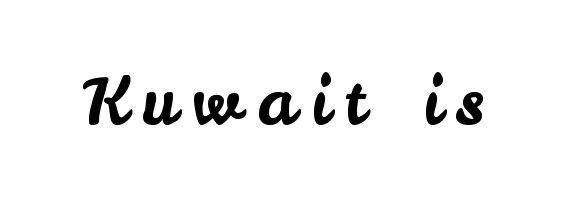
Lines of text with bare space underneath. This sample has the flowing, uneven cadence of proportional lettering. Each letter's strokes conclude bluntly, with no projecting serifs. These lines have a slow, spaced-out rhythm from letter to letter.
